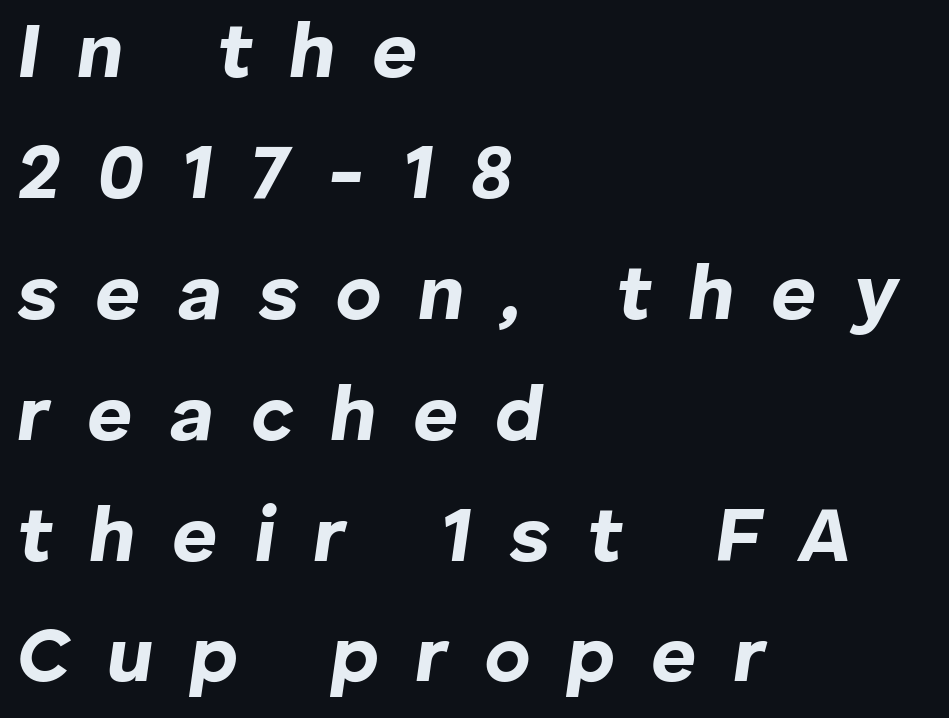
The typesetting leans heavy: a genuine bold. Observe the wide spacing: letters keep a clear distance from each other. This block has exactly the height ordinary leading produces. Posture: slanted. Every row of glyphs begins at an identical x-position on the left. A clean baseline with only descenders dipping below it.
